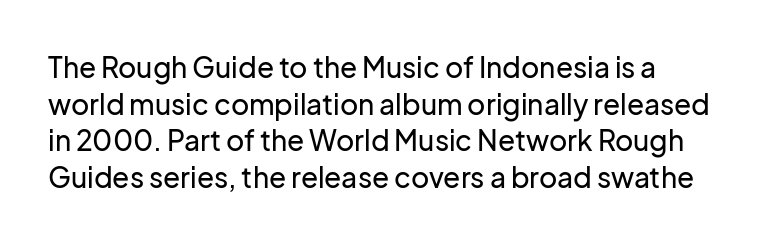
The image shows 28 px sans-serif type, upright; set left-aligned, normal line spacing (1.31x), normal letter spacing, not underlined; low stroke contrast and a medium x-height.
